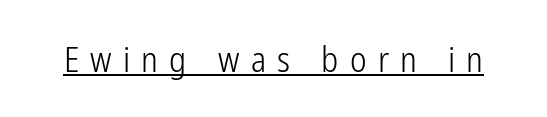
Q: Is the text bold? A: No.
Q: Is the text italic (slanted)? A: No, it is upright.
Q: Is the typeface a serif or a sans-serif typeface? A: Sans-serif.
Q: Is the text underlined? A: Yes.
Q: Is the spacing between letters normal or unusually wide? A: Unusually wide.
Q: Width (condensed, normal, or wide)? A: Condensed.
Q: Stroke contrast? A: Low.
Q: x-height? A: Medium.
Q: Monospaced? A: No.
